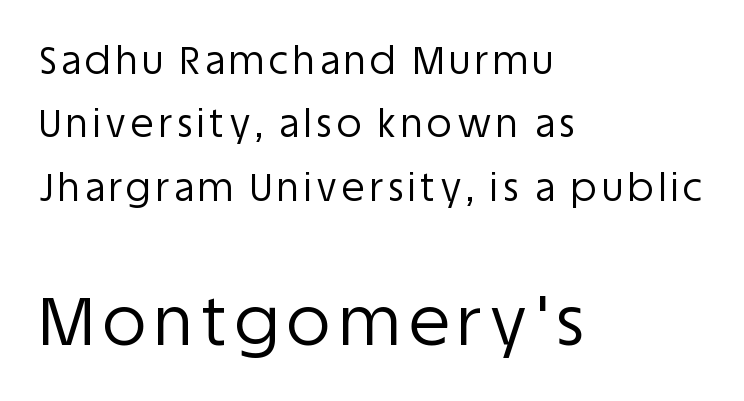
Q: Is the text bold? A: No.
Q: Is the text italic (slanted)? A: No, it is upright.
Q: Is the typeface a serif or a sans-serif typeface? A: Sans-serif.
Q: Is the text underlined? A: No.
Q: How is the paragraph aligned? A: Left-aligned.
Q: Is the spacing between lines tight, normal or loose? A: Normal.
Q: Which block of text is set in a larger size, the first (top) or the second (bottom)? A: The second (bottom) one.
Q: Width (condensed, normal, or wide)? A: Normal.
Q: Stroke contrast? A: Low.
Q: x-height? A: Large.
Q: Monospaced? A: No.
